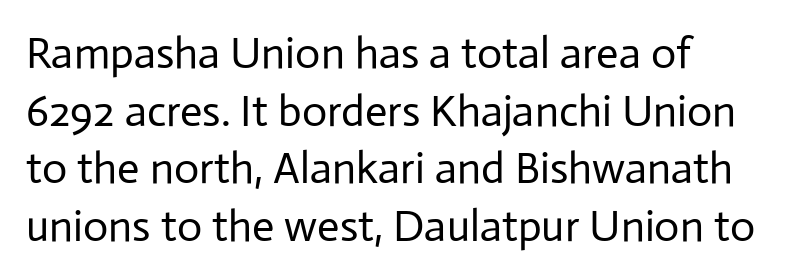
Q: Is the text bold? A: No.
Q: Is the text italic (slanted)? A: No, it is upright.
Q: Is the typeface a serif or a sans-serif typeface? A: Sans-serif.
Q: Is the text underlined? A: No.
Q: How is the paragraph aligned? A: Left-aligned.
Q: Is the spacing between letters normal or unusually wide? A: Normal.
Q: Is the spacing between lines tight, normal or loose? A: Normal.
Q: Width (condensed, normal, or wide)? A: Normal.
Q: Stroke contrast? A: Low.
Q: x-height? A: Medium.
Q: Monospaced? A: No.
